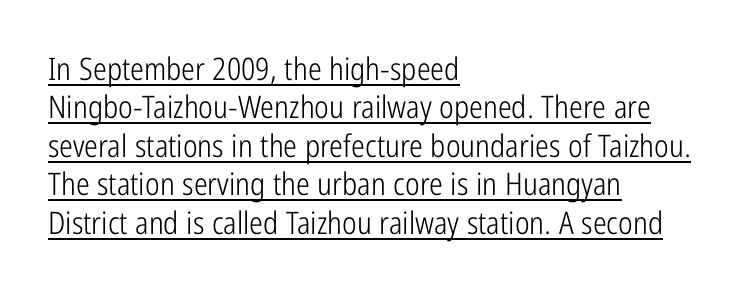
{"serif": "no", "italic": "no", "bold": "no", "weight": "light", "width": "condensed", "stroke_contrast": "low", "x_height": "medium", "monospaced": "no", "underline": "yes", "align": "left", "line_spacing_ratio": 1.24, "letter_spacing": "normal", "letter_spacing_em": 0.0, "glyph_px": 31}
